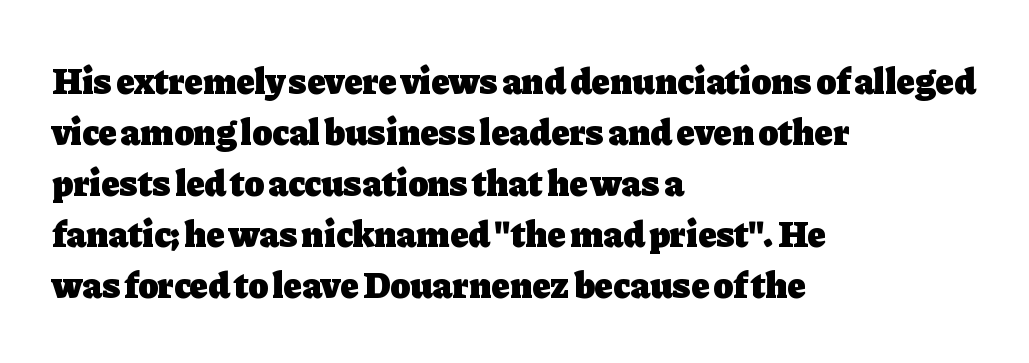
Heavy-handed strokes throughout: this text is bold. Rendered with straight, roman letterforms. The rendering uses a moderate line-height, typical for paragraphs. The baseline area is clear. Think of a printed novel: that variable character pitch is what you see here.
